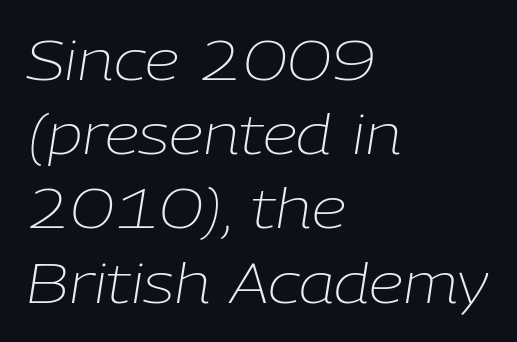
The image shows 55 px light type, italic (leaning right); set left-aligned, normal line spacing (1.35x), normal letter spacing, not underlined; low stroke contrast and a medium x-height.
